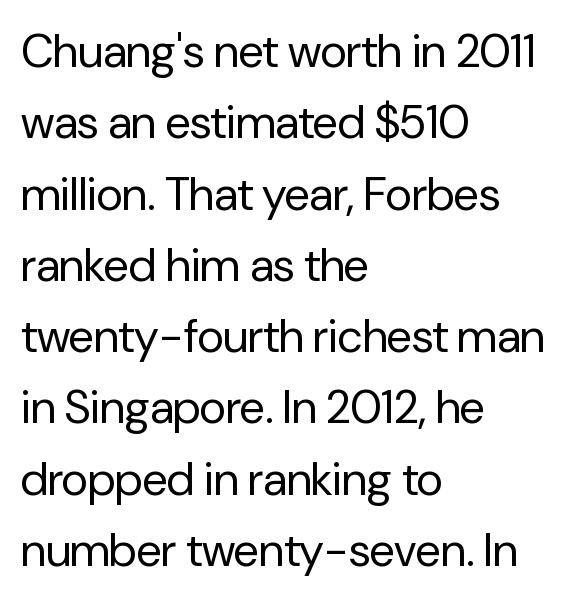
Q: Is the text bold? A: No.
Q: Is the text italic (slanted)? A: No, it is upright.
Q: Is the typeface a serif or a sans-serif typeface? A: Sans-serif.
Q: Is the text underlined? A: No.
Q: How is the paragraph aligned? A: Left-aligned.
Q: Is the spacing between letters normal or unusually wide? A: Normal.
Q: Is the spacing between lines tight, normal or loose? A: Normal.
Q: Width (condensed, normal, or wide)? A: Normal.
Q: Stroke contrast? A: Low.
Q: x-height? A: Medium.
Q: Monospaced? A: No.
